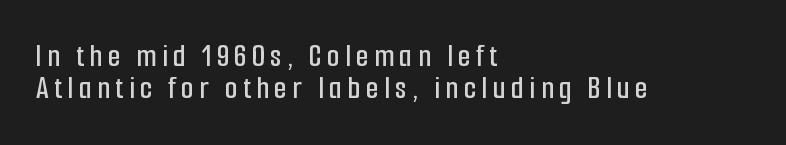
Classification — sans serif. The lines are packed closely together with very little leading. The baseline area is clear. The setting favours the left margin, as ordinary paragraphs usually do. Unlike italic type, these characters show no tilt at all.
